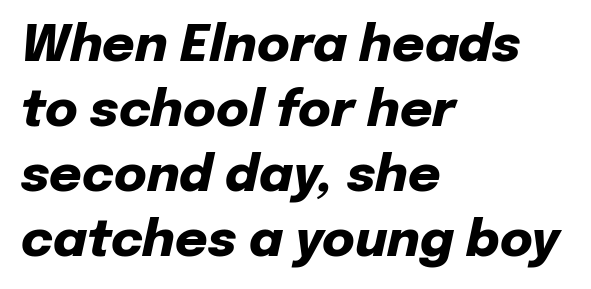
The image shows 50 px heavy type, italic (leaning right); set left-aligned, normal line spacing (1.3x), normal letter spacing, not underlined; low stroke contrast and a medium x-height.
